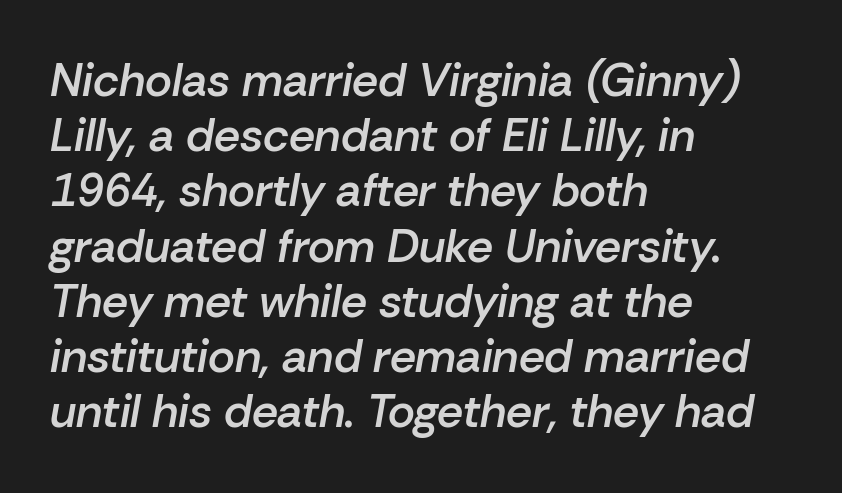
The image shows 46 px semibold type, italic (leaning right); set left-aligned, line spacing 1.2x, normal letter spacing, not underlined; low stroke contrast and a medium x-height.
